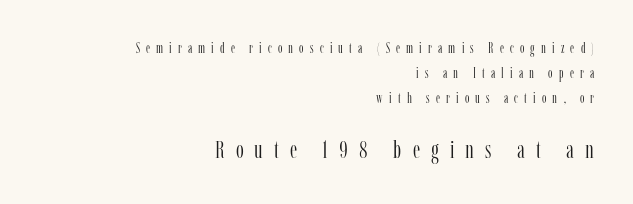
The image shows 25 px text type, upright; set right-aligned, line spacing 1.78x, unusually wide letter spacing (+0.44 em), not underlined; the second (bottom) block is 1.79x larger.
